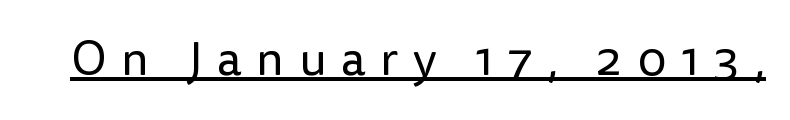
Stroke thickness stays within the range of a standard reading face or lighter. Compared with undecorated copy, this sample adds a rule below the words. Students, note that the glyphs here are deliberately spaced far apart. The typography opts for an upright posture over an oblique one. Grotesque or geometric, the face here clearly has no serifs. Think of a printed novel: that variable character pitch is what you see here.
